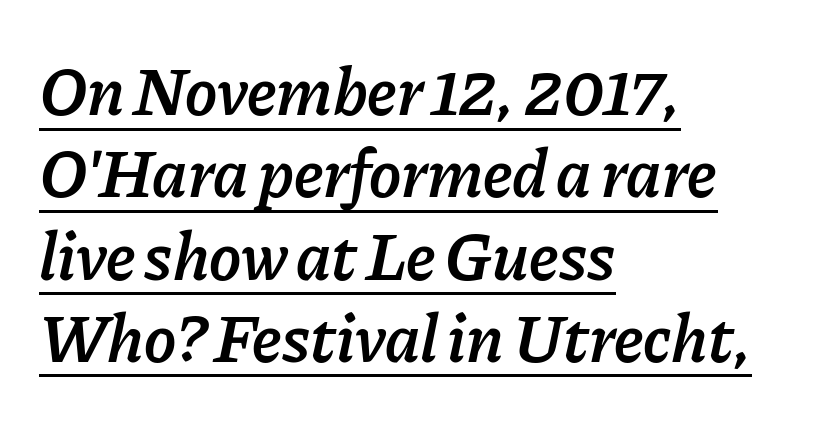
The image shows 68 px semibold type, italic (leaning right); set left-aligned, line spacing 1.21x, normal letter spacing, underlined; low stroke contrast and a medium x-height.
